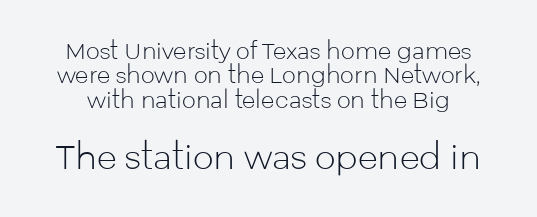
Think of a printed novel: that variable character pitch is what you see here. Horizontal bands of white between lines are thin slivers. This is sans-serif lettering, the kind often seen on screens and signage. These glyphs show unthickened strokes, regular width or finer.
